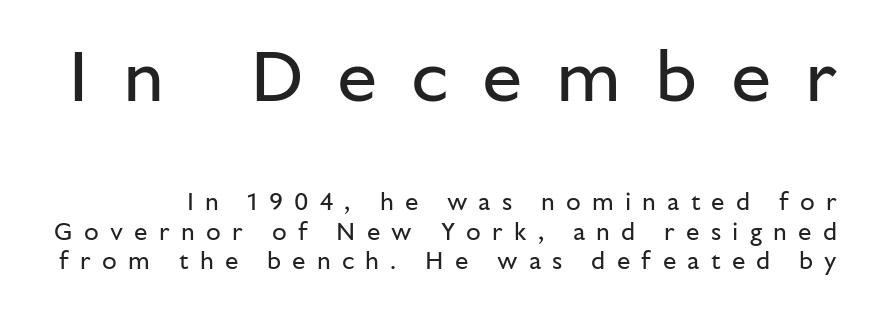
Does the lettering tilt? It doesn't — this is upright. Rule under the text: the space is simply empty. On a weight scale, this lands at 450 or below. Block one is the big one; block two sits smaller underneath.
